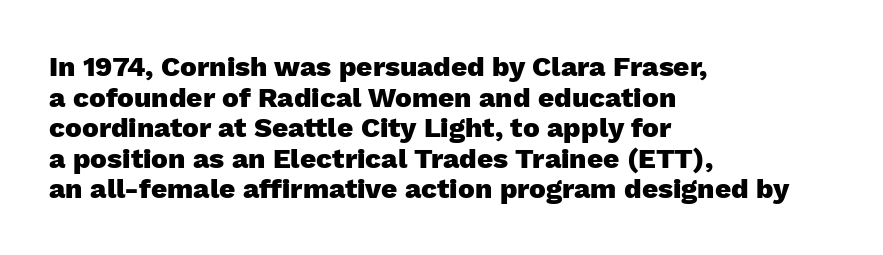
The image shows 28 px heavy sans-serif type, upright; set left-aligned, tight line spacing (1.09x), normal letter spacing, not underlined; low stroke contrast and a medium x-height.
